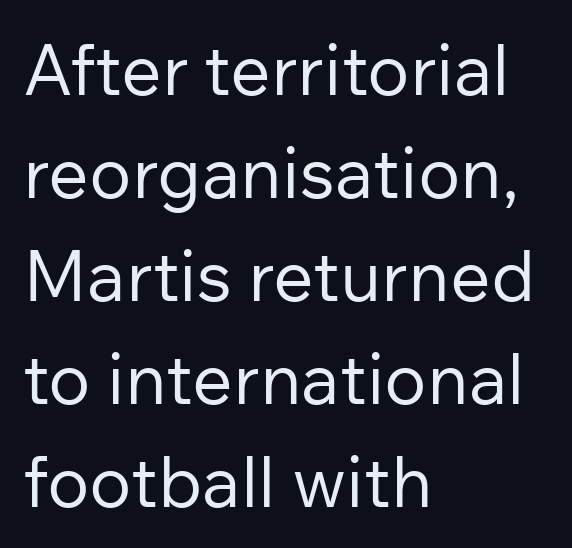
Q: Is the text bold? A: No.
Q: Is the text italic (slanted)? A: No, it is upright.
Q: Is the typeface a serif or a sans-serif typeface? A: Sans-serif.
Q: Is the text underlined? A: No.
Q: How is the paragraph aligned? A: Left-aligned.
Q: Is the spacing between letters normal or unusually wide? A: Normal.
Q: Is the spacing between lines tight, normal or loose? A: Normal.
Q: Width (condensed, normal, or wide)? A: Normal.
Q: Stroke contrast? A: Low.
Q: x-height? A: Medium.
Q: Monospaced? A: No.
